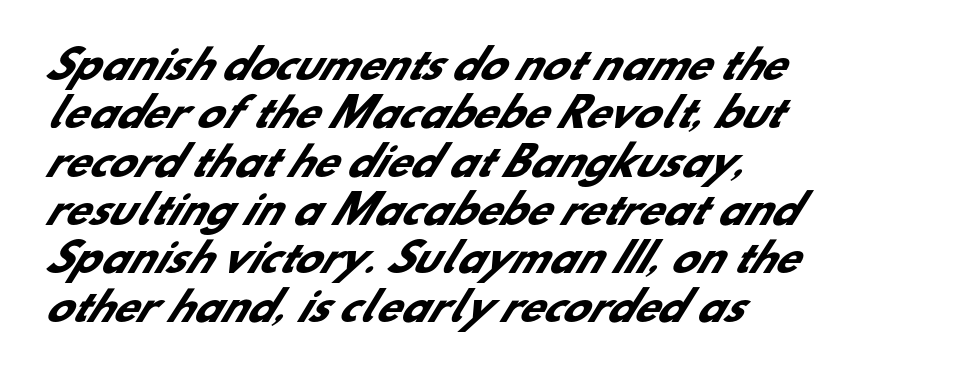
Q: Is the text bold? A: Yes.
Q: Is the typeface a serif or a sans-serif typeface? A: Sans-serif.
Q: Is the text underlined? A: No.
Q: How is the paragraph aligned? A: Left-aligned.
Q: Is the spacing between letters normal or unusually wide? A: Normal.
Q: Width (condensed, normal, or wide)? A: Normal.
Q: Stroke contrast? A: Low.
Q: x-height? A: Small.
Q: Monospaced? A: No.
